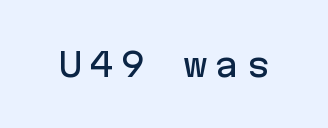
The image shows 33 px sans-serif type, upright, monospaced; set unusually wide letter spacing (+0.2 em), not underlined; low stroke contrast and a medium x-height.
